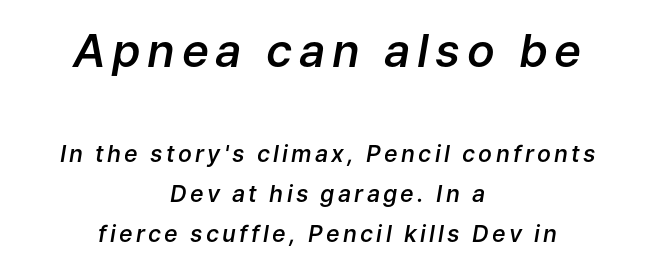
{"italic": "yes", "lean": "right", "slant_degrees": 9, "bold": "semi", "weight": "semibold", "width": "normal", "stroke_contrast": "low", "x_height": "medium", "monospaced": "no", "underline": "no", "align": "center", "line_spacing_ratio": 1.74, "larger_block": "first", "size_ratio": 2.0, "glyph_px": 46}
